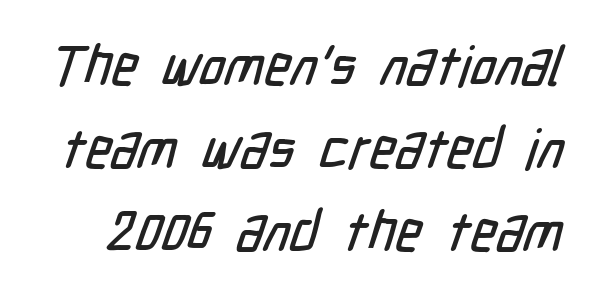
{"serif": "no", "width": "condensed", "stroke_contrast": "low", "x_height": "medium", "monospaced": "no", "underline": "no", "line_spacing": "normal", "line_spacing_ratio": 1.51, "letter_spacing": "normal", "letter_spacing_em": 0.0, "glyph_px": 55}
